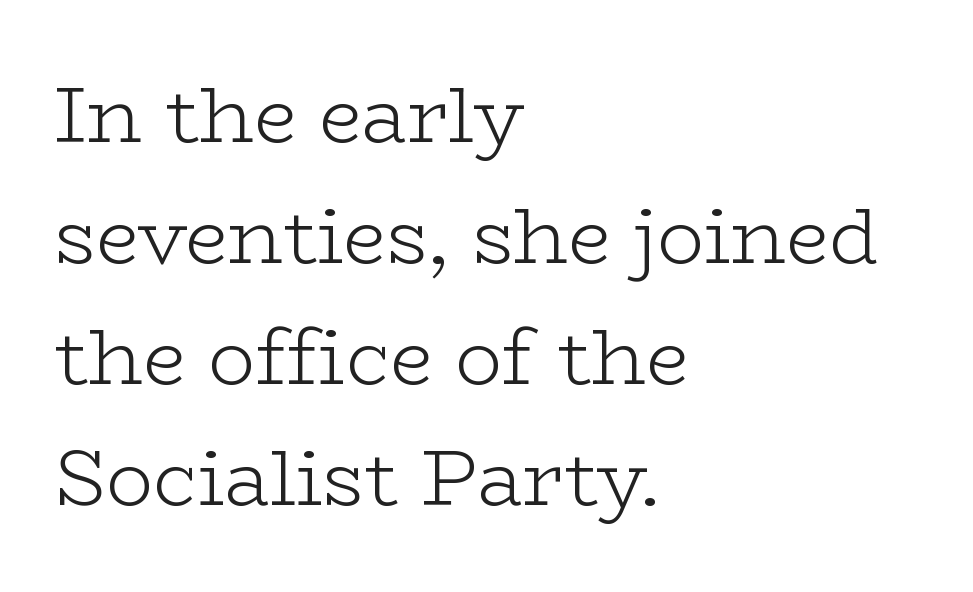
The image shows 78 px light, wide serif type, upright; set left-aligned, normal line spacing (1.55x), normal letter spacing, not underlined; low stroke contrast and a medium x-height.
